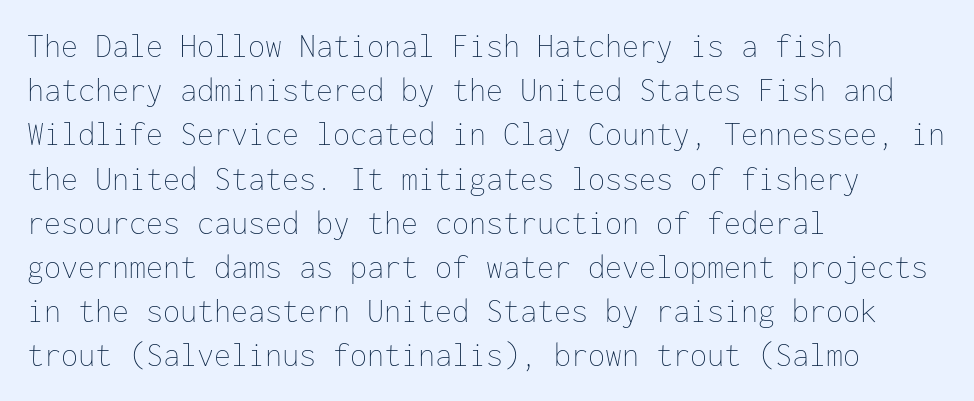
The image shows 34 px thin type, upright, monospaced; set left-aligned, normal line spacing (1.3x), normal letter spacing, not underlined; low stroke contrast and a medium x-height.
